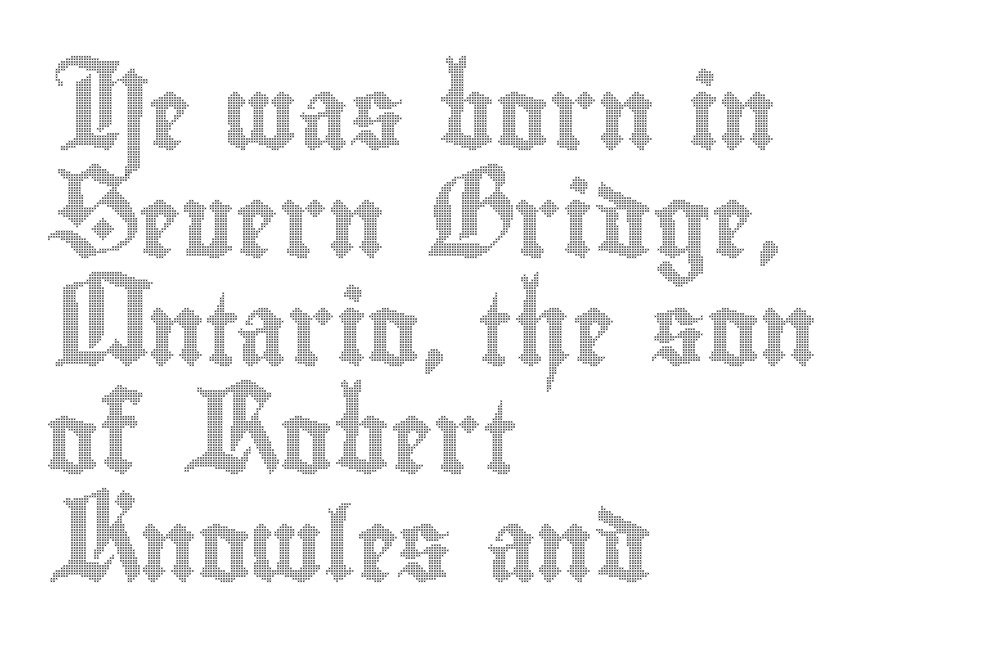
Q: Is the text italic (slanted)? A: No, it is upright.
Q: Is the text underlined? A: No.
Q: How is the paragraph aligned? A: Left-aligned.
Q: Is the spacing between letters normal or unusually wide? A: Normal.
Q: Is the spacing between lines tight, normal or loose? A: Normal.
Q: Width (condensed, normal, or wide)? A: Condensed.
Q: x-height? A: Small.
Q: Monospaced? A: No.
